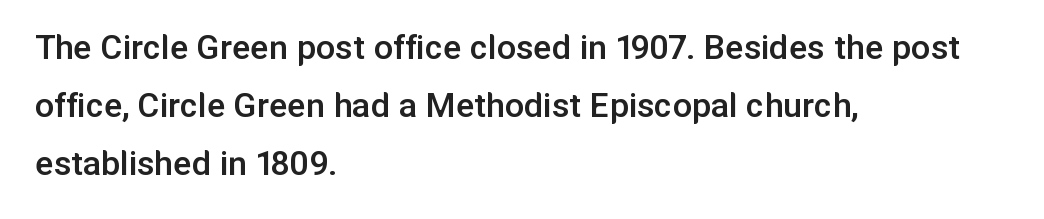
{"serif": "no", "italic": "no", "bold": "semi", "weight": "semibold", "width": "normal", "stroke_contrast": "low", "x_height": "medium", "monospaced": "no", "underline": "no", "align": "left", "line_spacing": "normal", "line_spacing_ratio": 1.53, "letter_spacing": "normal", "letter_spacing_em": 0.0, "glyph_px": 38}
